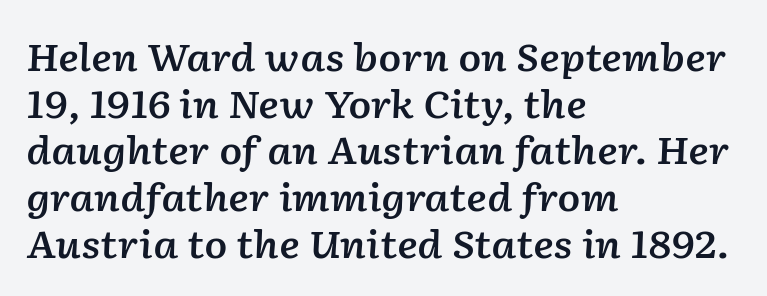
The image shows 38 px semibold type, italic (leaning right); set left-aligned, line spacing 1.23x, normal letter spacing, not underlined; low stroke contrast and a medium x-height.
